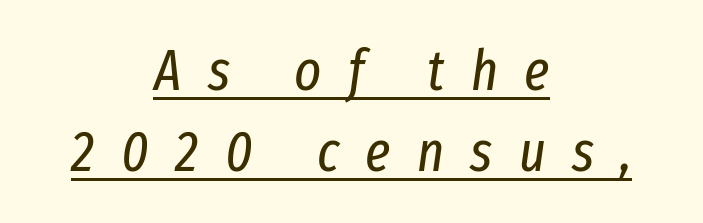
The image shows 57 px regular-weight, condensed type, italic (leaning right); set centered, normal line spacing (1.42x), unusually wide letter spacing (+0.46 em), underlined; low stroke contrast and a medium x-height.
